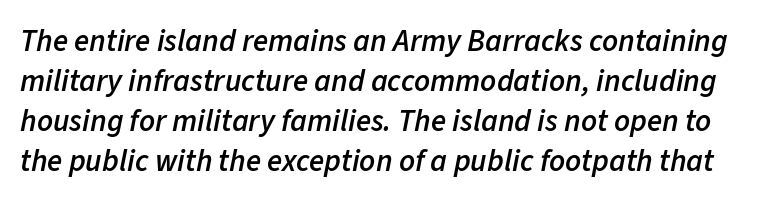
{"italic": "yes", "lean": "right", "slant_degrees": 11, "bold": "semi", "weight": "semibold", "width": "normal", "stroke_contrast": "low", "x_height": "medium", "monospaced": "no", "underline": "no", "line_spacing": "normal", "line_spacing_ratio": 1.29, "letter_spacing": "normal", "letter_spacing_em": 0.0, "glyph_px": 31}
